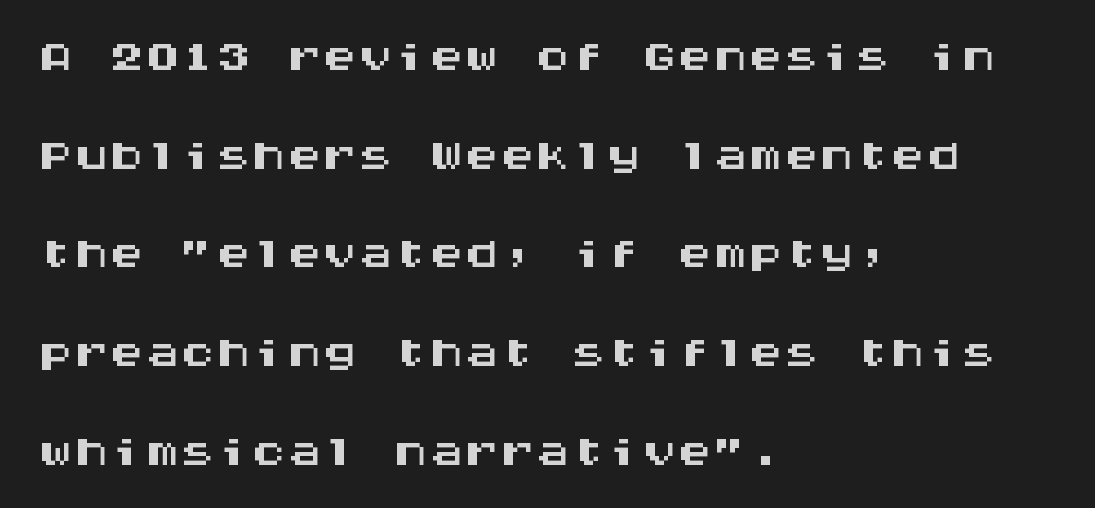
{"serif": "no", "italic": "no", "width": "wide", "stroke_contrast": "medium", "x_height": "large", "monospaced": "yes", "underline": "no", "align": "left", "line_spacing": "normal", "line_spacing_ratio": 1.39, "letter_spacing": "normal", "letter_spacing_em": 0.0, "glyph_px": 71}
